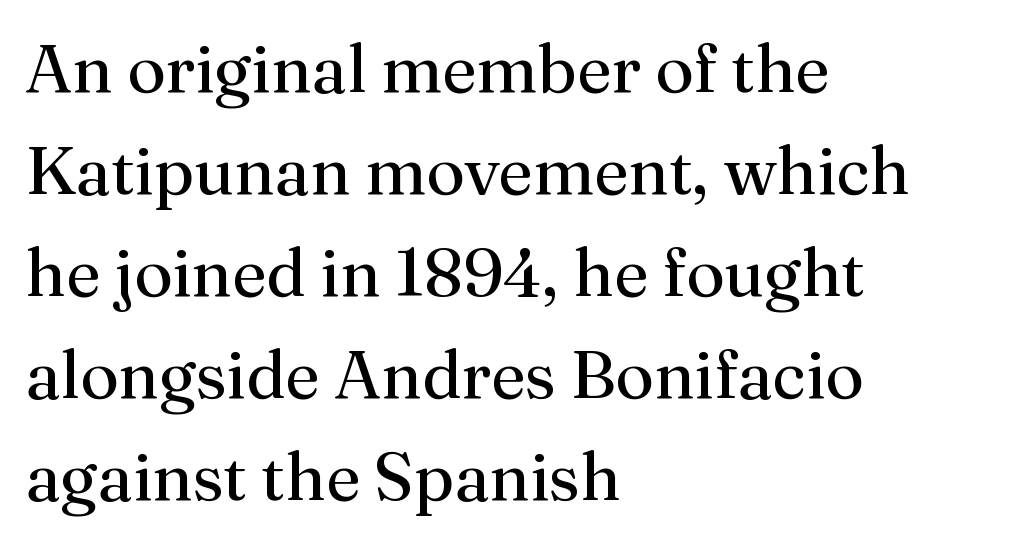
{"serif": "yes", "italic": "no", "bold": "no", "weight": "regular", "width": "normal", "stroke_contrast": "medium", "x_height": "medium", "monospaced": "no", "underline": "no", "align": "left", "line_spacing": "normal", "line_spacing_ratio": 1.5, "letter_spacing": "normal", "letter_spacing_em": 0.0, "glyph_px": 68}
